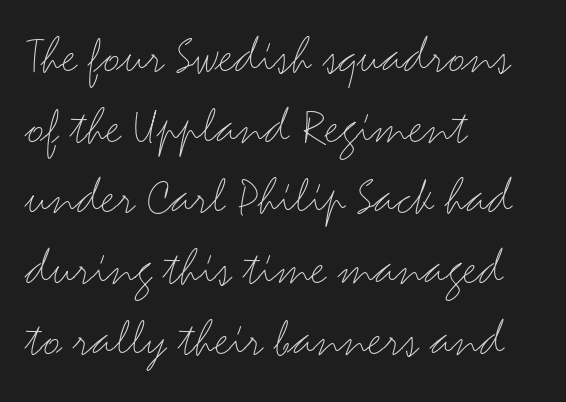
Q: Is the text bold? A: No.
Q: Is the text italic (slanted)? A: Yes.
Q: Is the typeface a serif or a sans-serif typeface? A: Sans-serif.
Q: Is the text underlined? A: No.
Q: How is the paragraph aligned? A: Left-aligned.
Q: Is the spacing between letters normal or unusually wide? A: Normal.
Q: Is the spacing between lines tight, normal or loose? A: Normal.
Q: Width (condensed, normal, or wide)? A: Wide.
Q: Stroke contrast? A: Medium.
Q: x-height? A: Small.
Q: Monospaced? A: No.
